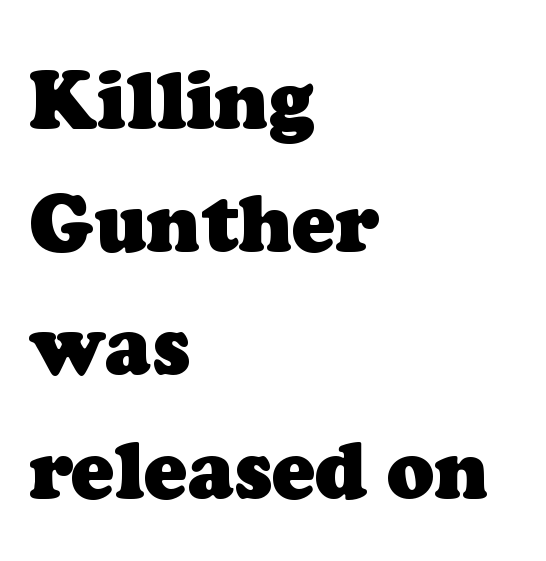
The image shows 79 px heavy serif type; set left-aligned, normal line spacing (1.56x), normal letter spacing, not underlined; low stroke contrast and a medium x-height.
